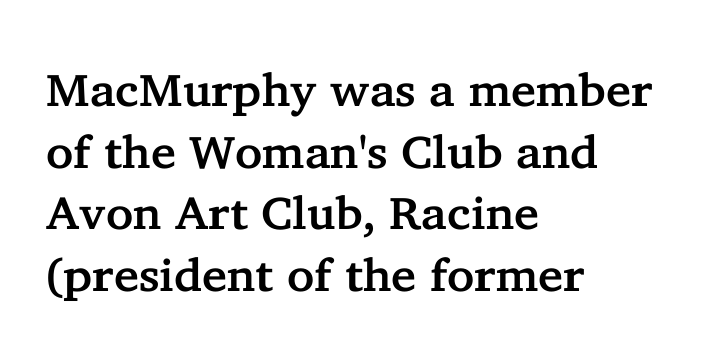
{"serif": "yes", "italic": "no", "width": "normal", "stroke_contrast": "low", "x_height": "medium", "monospaced": "no", "underline": "no", "align": "left", "line_spacing": "normal", "line_spacing_ratio": 1.34, "letter_spacing": "normal", "letter_spacing_em": 0.0, "glyph_px": 46}
